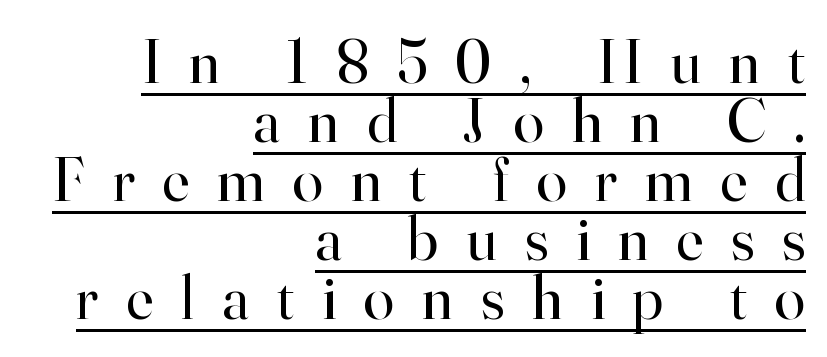
The image shows 62 px regular-weight serif type, upright; set right-aligned, tight line spacing (0.95x), unusually wide letter spacing (+0.45 em), underlined; high stroke contrast and a small x-height.
